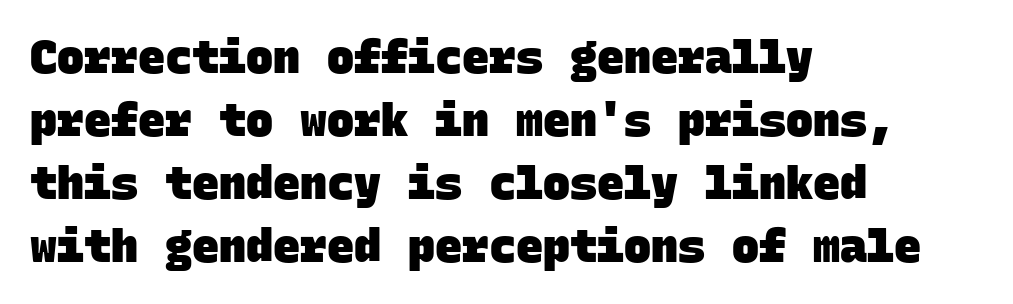
Each row of text sits above clean, open space. Standard letterfit; no display-style spreading of the glyphs. Note the uniform advance width — an 'i' takes as much space as an 'm'. Are there feet on the stems? There aren't — it's a sans. Layout note: lines flush left.
